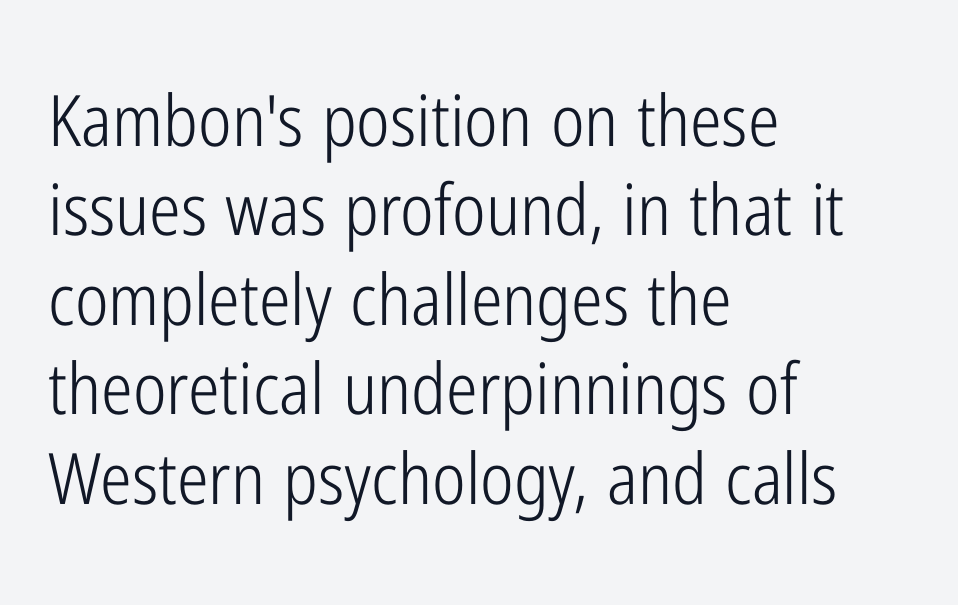
Q: Is the text bold? A: No.
Q: Is the text italic (slanted)? A: No, it is upright.
Q: Is the typeface a serif or a sans-serif typeface? A: Sans-serif.
Q: Is the text underlined? A: No.
Q: How is the paragraph aligned? A: Left-aligned.
Q: Is the spacing between letters normal or unusually wide? A: Normal.
Q: Is the spacing between lines tight, normal or loose? A: Normal.
Q: Width (condensed, normal, or wide)? A: Condensed.
Q: Stroke contrast? A: Low.
Q: x-height? A: Medium.
Q: Monospaced? A: No.
